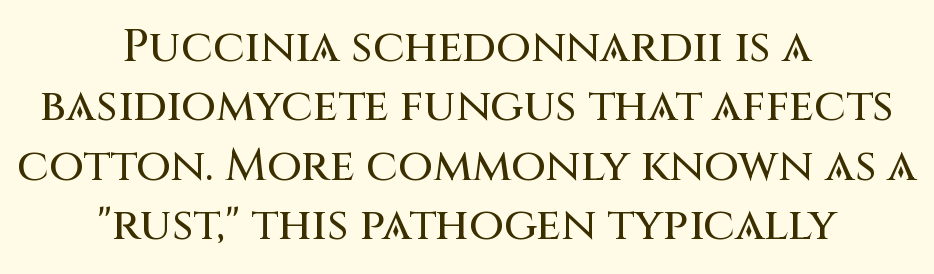
The vertical gap from one line to the next is medium. Characters follow at the spacing the type designer built in. Classification — sans serif. The string is rendered with underlining switched off.
